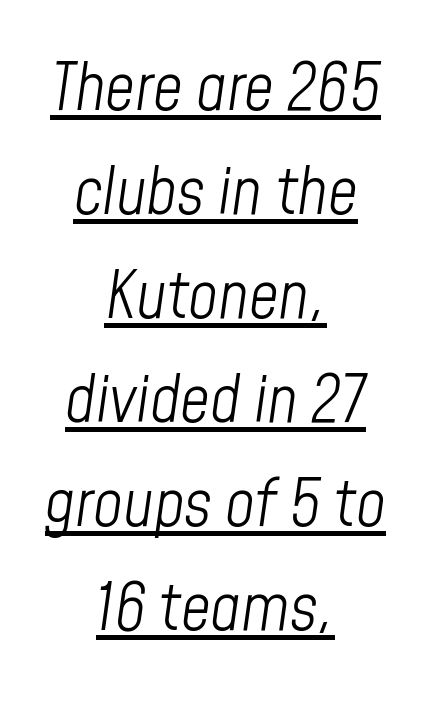
The image shows 65 px light, condensed type, italic (leaning right); set centered, normal line spacing (1.6x), normal letter spacing, underlined; low stroke contrast and a medium x-height.
